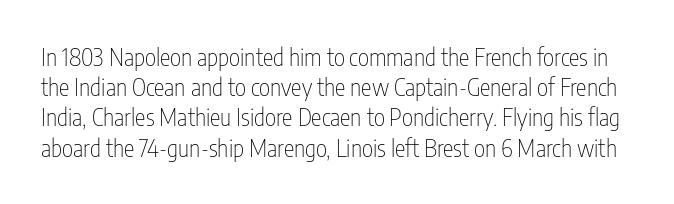
Q: Is the text bold? A: No.
Q: Is the text italic (slanted)? A: No, it is upright.
Q: Is the text underlined? A: No.
Q: Is the spacing between letters normal or unusually wide? A: Normal.
Q: Is the spacing between lines tight, normal or loose? A: Normal.
